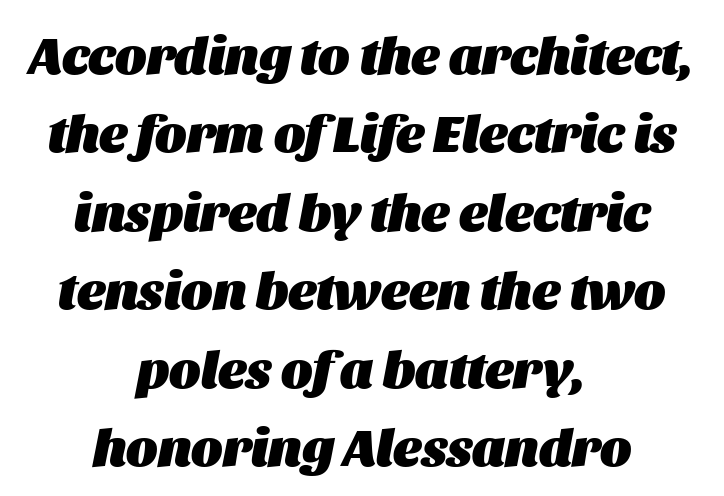
The image shows 53 px heavy type, italic (leaning right); set centered, normal line spacing (1.48x), normal letter spacing, not underlined; medium stroke contrast and a large x-height.
